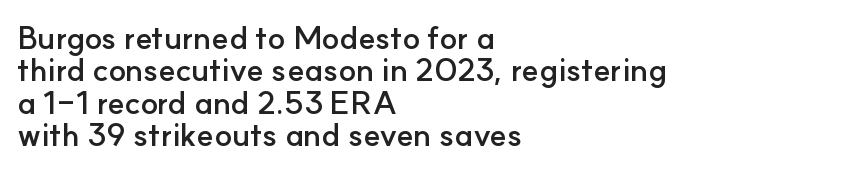
The image shows 32 px semibold sans-serif type, upright; set left-aligned, tight line spacing (1.01x), normal letter spacing, not underlined; low stroke contrast and a small x-height.
